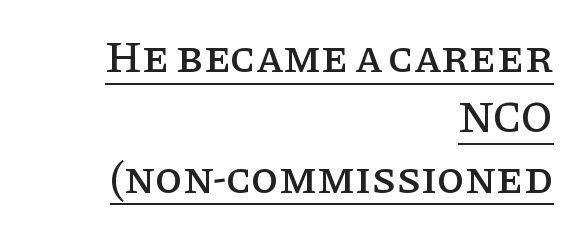
Q: Is the text italic (slanted)? A: No, it is upright.
Q: Is the typeface a serif or a sans-serif typeface? A: Serif.
Q: Is the text underlined? A: Yes.
Q: How is the paragraph aligned? A: Right-aligned.
Q: Is the spacing between letters normal or unusually wide? A: Normal.
Q: Is the spacing between lines tight, normal or loose? A: Normal.
Q: Width (condensed, normal, or wide)? A: Normal.
Q: Stroke contrast? A: Low.
Q: x-height? A: Large.
Q: Monospaced? A: No.
